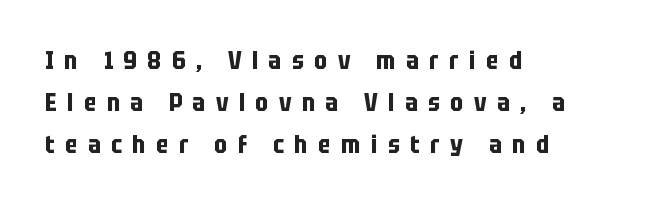
{"italic": "no", "bold": "yes", "underline": "no", "align": "left", "line_spacing_ratio": 1.76, "letter_spacing": "wide", "letter_spacing_em": 0.44, "glyph_px": 24}
